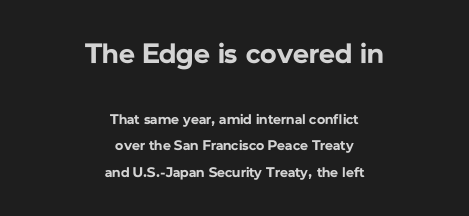
Q: Is the text bold? A: Yes.
Q: Is the text italic (slanted)? A: No, it is upright.
Q: Is the typeface a serif or a sans-serif typeface? A: Sans-serif.
Q: Is the text underlined? A: No.
Q: How is the paragraph aligned? A: Centered.
Q: Is the spacing between letters normal or unusually wide? A: Normal.
Q: Which block of text is set in a larger size, the first (top) or the second (bottom)? A: The first (top) one.
Q: Width (condensed, normal, or wide)? A: Normal.
Q: Stroke contrast? A: Low.
Q: x-height? A: Medium.
Q: Monospaced? A: No.
